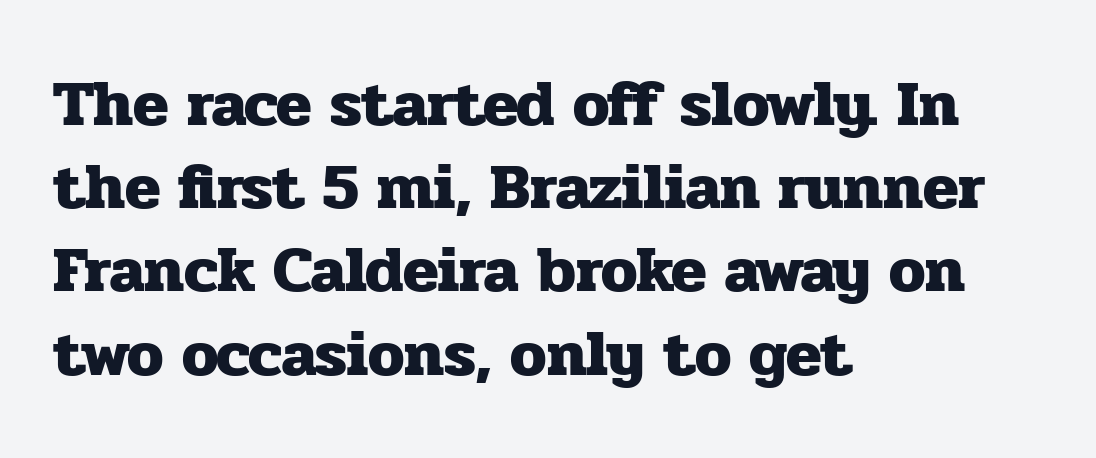
Q: Is the text bold? A: Yes.
Q: Is the text italic (slanted)? A: No, it is upright.
Q: Is the typeface a serif or a sans-serif typeface? A: Serif.
Q: Is the text underlined? A: No.
Q: How is the paragraph aligned? A: Left-aligned.
Q: Is the spacing between letters normal or unusually wide? A: Normal.
Q: Is the spacing between lines tight, normal or loose? A: Normal.
Q: Width (condensed, normal, or wide)? A: Normal.
Q: Stroke contrast? A: Low.
Q: x-height? A: Medium.
Q: Monospaced? A: No.
